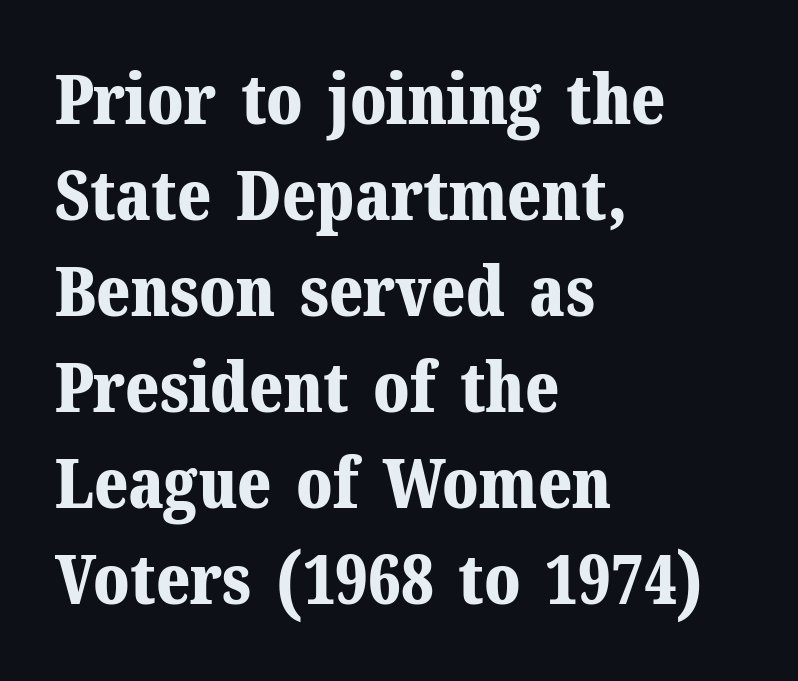
The image shows 69 px bold serif type, upright; set left-aligned, normal line spacing (1.39x), normal letter spacing, not underlined; medium stroke contrast and a medium x-height.
